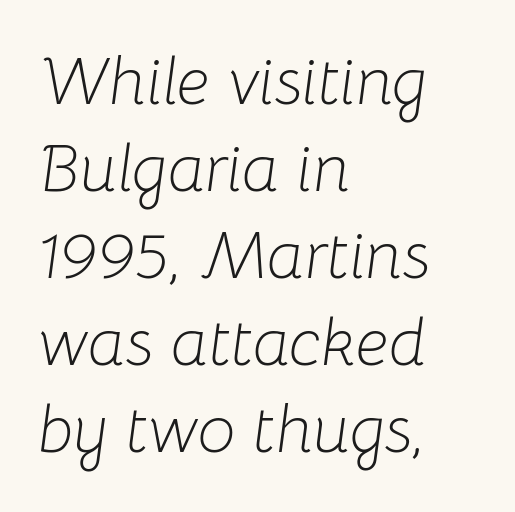
Q: Is the text bold? A: No.
Q: Is the text italic (slanted)? A: Yes, it leans right by about 8 degrees.
Q: Is the text underlined? A: No.
Q: How is the paragraph aligned? A: Left-aligned.
Q: Is the spacing between letters normal or unusually wide? A: Normal.
Q: Is the spacing between lines tight, normal or loose? A: Normal.
Q: Width (condensed, normal, or wide)? A: Normal.
Q: Stroke contrast? A: Low.
Q: x-height? A: Medium.
Q: Monospaced? A: No.
